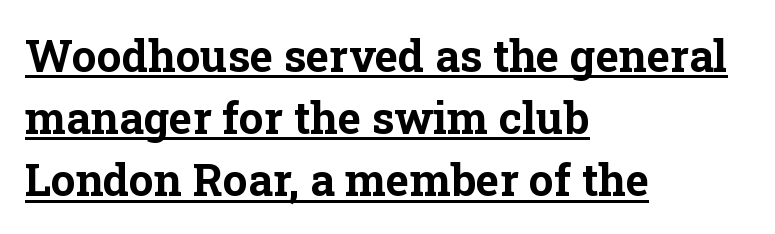
Q: Is the text bold? A: Yes.
Q: Is the text italic (slanted)? A: No, it is upright.
Q: Is the typeface a serif or a sans-serif typeface? A: Serif.
Q: Is the text underlined? A: Yes.
Q: How is the paragraph aligned? A: Left-aligned.
Q: Is the spacing between letters normal or unusually wide? A: Normal.
Q: Is the spacing between lines tight, normal or loose? A: Normal.
Q: Width (condensed, normal, or wide)? A: Normal.
Q: Stroke contrast? A: Low.
Q: x-height? A: Medium.
Q: Monospaced? A: No.
